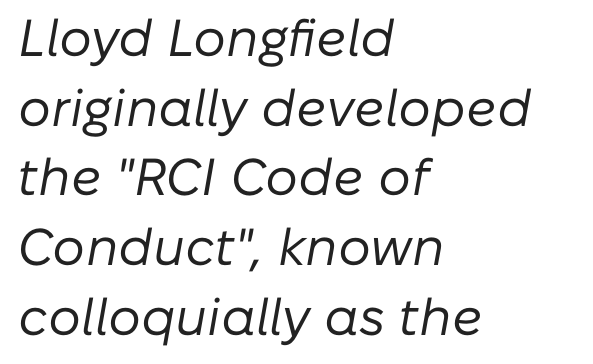
{"italic": "yes", "lean": "right", "slant_degrees": 10, "bold": "no", "weight": "regular", "width": "normal", "stroke_contrast": "low", "x_height": "medium", "monospaced": "no", "underline": "no", "align": "left", "line_spacing": "normal", "line_spacing_ratio": 1.34, "letter_spacing": "normal", "letter_spacing_em": 0.0, "glyph_px": 52}
